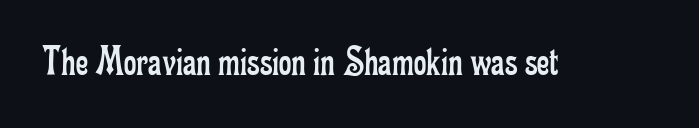
{"serif": "yes", "italic": "no", "bold": "no", "weight": "regular", "width": "condensed", "stroke_contrast": "low", "x_height": "small", "monospaced": "no", "underline": "no", "letter_spacing": "normal", "letter_spacing_em": 0.0, "glyph_px": 43}
